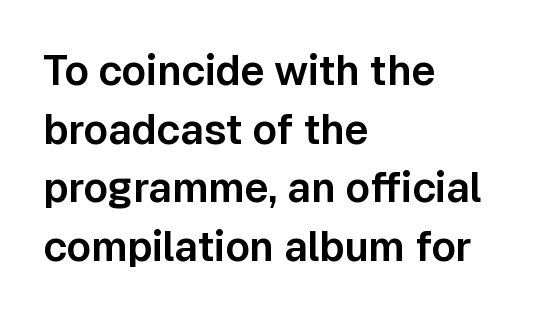
Q: Is the text italic (slanted)? A: No, it is upright.
Q: Is the typeface a serif or a sans-serif typeface? A: Sans-serif.
Q: Is the text underlined? A: No.
Q: How is the paragraph aligned? A: Left-aligned.
Q: Is the spacing between letters normal or unusually wide? A: Normal.
Q: Is the spacing between lines tight, normal or loose? A: Normal.
Q: Width (condensed, normal, or wide)? A: Normal.
Q: Stroke contrast? A: Low.
Q: x-height? A: Medium.
Q: Monospaced? A: No.
